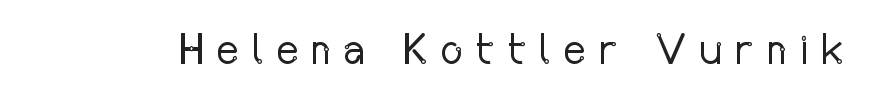
{"serif": "no", "italic": "no", "bold": "no", "weight": "regular", "width": "condensed", "stroke_contrast": "low", "x_height": "medium", "monospaced": "no", "underline": "no", "letter_spacing": "wide", "letter_spacing_em": 0.27, "glyph_px": 44}
